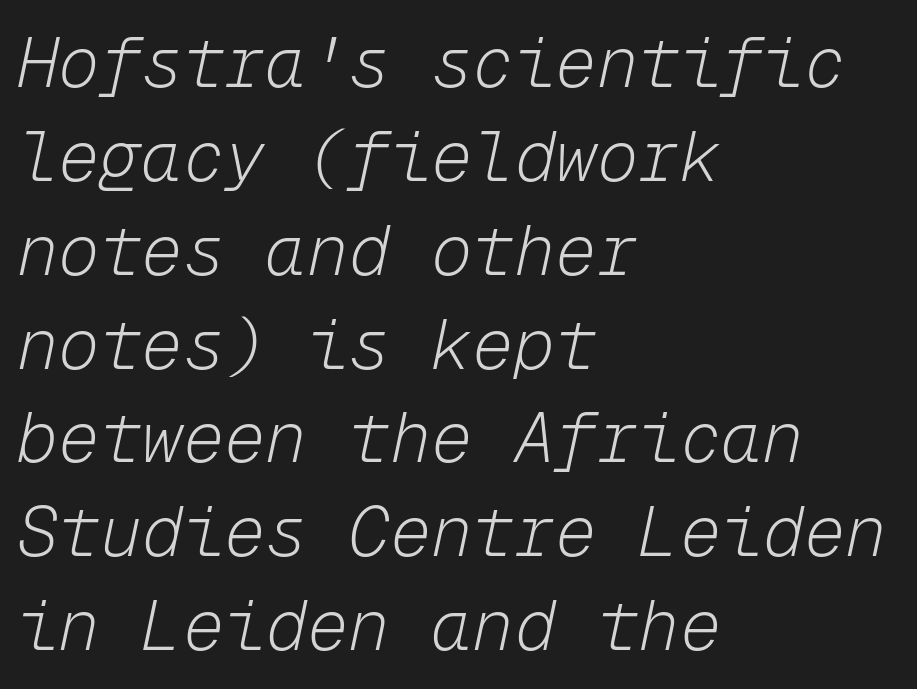
The image shows 69 px light type, italic (leaning right), monospaced; set left-aligned, normal line spacing (1.36x), normal letter spacing, not underlined; low stroke contrast and a medium x-height.
